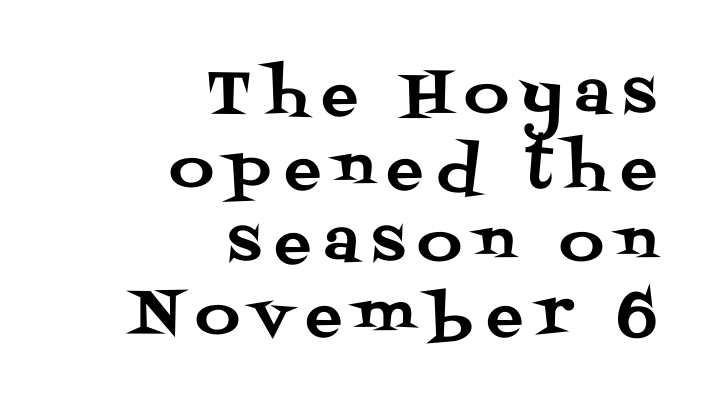
Q: Is the text italic (slanted)? A: No, it is upright.
Q: Is the typeface a serif or a sans-serif typeface? A: Serif.
Q: Is the text underlined? A: No.
Q: How is the paragraph aligned? A: Right-aligned.
Q: Is the spacing between letters normal or unusually wide? A: Unusually wide.
Q: Width (condensed, normal, or wide)? A: Normal.
Q: Stroke contrast? A: Medium.
Q: x-height? A: Large.
Q: Monospaced? A: No.
